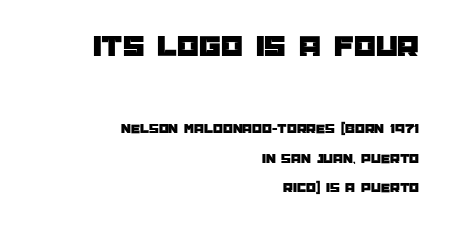
Typeset ragged left — the right edge is the straight one. Students, note that the glyphs here touch the page at normal intervals. Interline gaps are noticeably wide in this sample. If you squint, the top block still reads clearly — it's the larger of the two.
